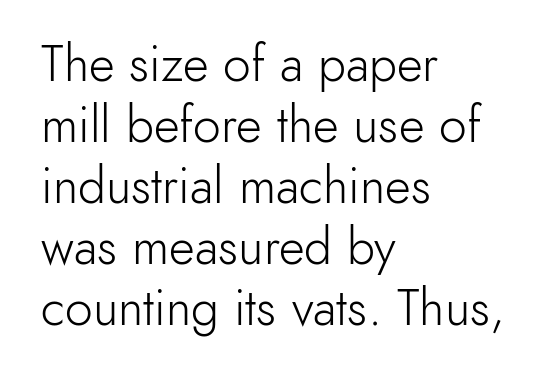
Q: Is the text bold? A: No.
Q: Is the text italic (slanted)? A: No, it is upright.
Q: Is the typeface a serif or a sans-serif typeface? A: Sans-serif.
Q: Is the text underlined? A: No.
Q: How is the paragraph aligned? A: Left-aligned.
Q: Is the spacing between letters normal or unusually wide? A: Normal.
Q: Width (condensed, normal, or wide)? A: Normal.
Q: x-height? A: Small.
Q: Monospaced? A: No.
